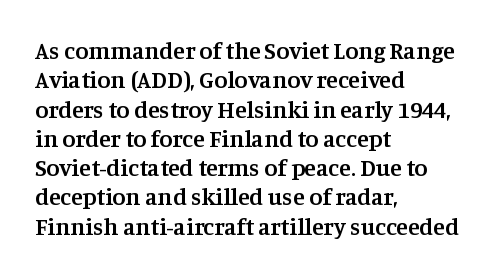
The image shows 24 px text type, upright; set left-aligned, line spacing 1.22x, normal letter spacing, not underlined.
